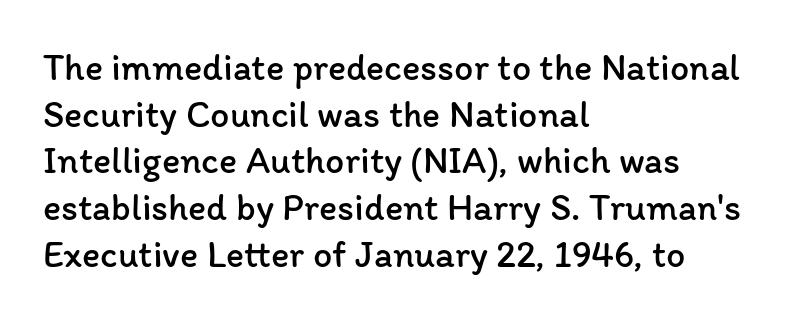
The image shows 38 px regular-weight type, upright; set left-aligned, line spacing 1.23x, normal letter spacing, not underlined; low stroke contrast and a medium x-height.
